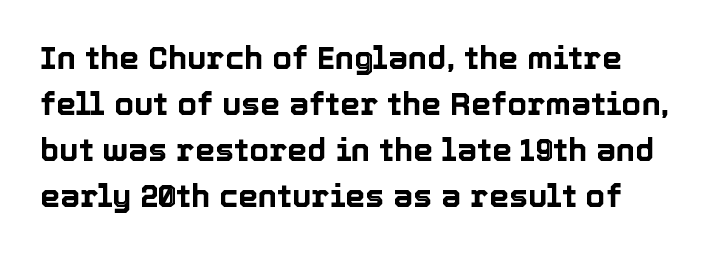
The image shows 32 px text type, upright; set normal line spacing (1.44x), normal letter spacing, not underlined; a medium x-height.
